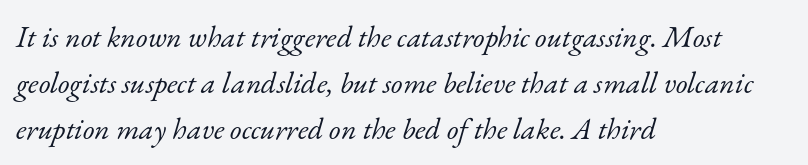
The image shows 30 px light serif type, italic (leaning right); set left-aligned, normal line spacing (1.54x), normal letter spacing, not underlined; low stroke contrast and a small x-height.
